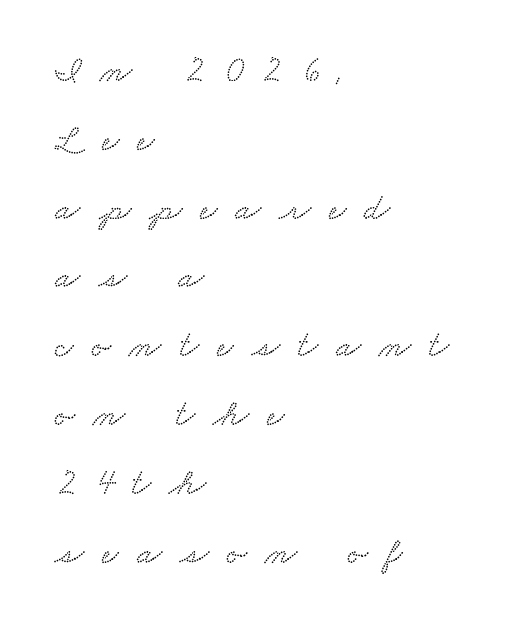
Line starts are locked; line ends wander. Is this a fixed-width face? No — the glyphs have proportional, varying widths. Short note: letters widely spaced. Beneath every word, the page is bare.
